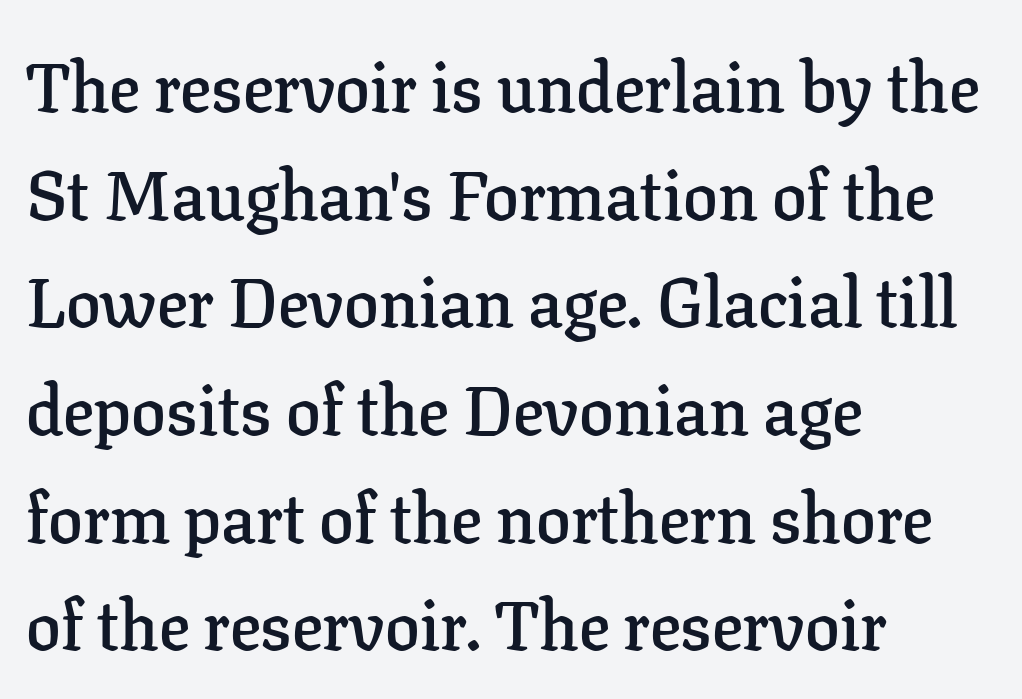
The image shows 69 px semibold serif type, upright; set left-aligned, normal line spacing (1.56x), normal letter spacing, not underlined; low stroke contrast and a medium x-height.
